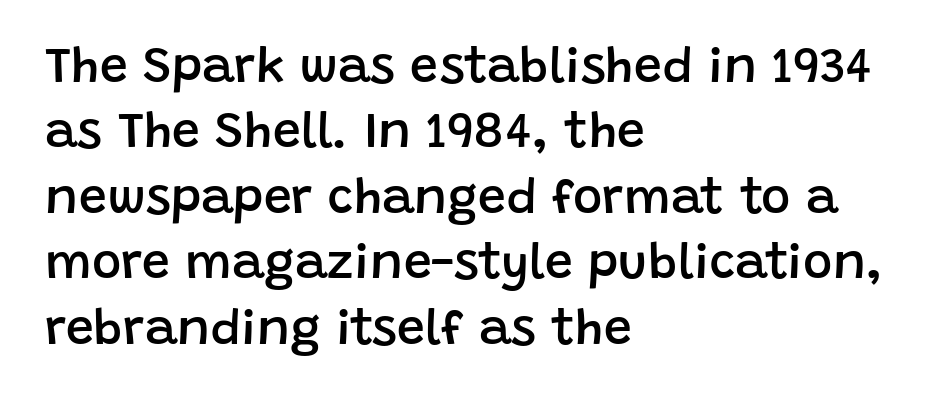
The image shows 50 px semibold sans-serif type, upright; set left-aligned, normal line spacing (1.31x), normal letter spacing, not underlined; low stroke contrast and a large x-height.
